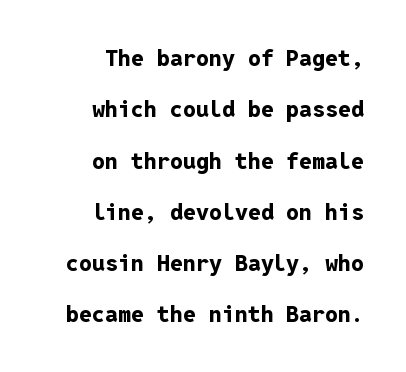
{"italic": "no", "bold": "yes", "underline": "no", "align": "right", "line_spacing": "loose", "line_spacing_ratio": 2.23, "letter_spacing": "normal", "letter_spacing_em": 0.0, "glyph_px": 23}
